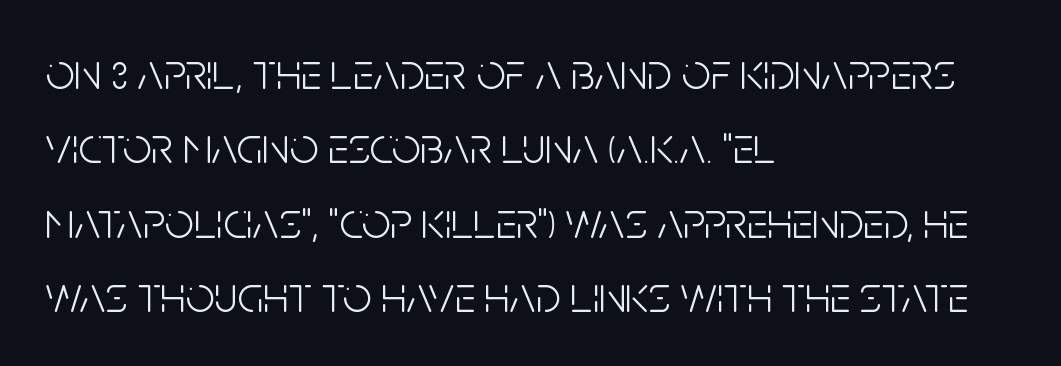
{"serif": "no", "italic": "no", "bold": "no", "weight": "light", "width": "condensed", "stroke_contrast": "low", "x_height": "large", "monospaced": "no", "underline": "no", "align": "left", "line_spacing": "normal", "line_spacing_ratio": 1.46, "letter_spacing": "normal", "letter_spacing_em": 0.0, "glyph_px": 51}
